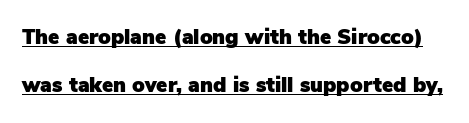
Q: Is the text italic (slanted)? A: No, it is upright.
Q: Is the text underlined? A: Yes.
Q: Is the spacing between letters normal or unusually wide? A: Normal.
Q: Is the spacing between lines tight, normal or loose? A: Loose.
